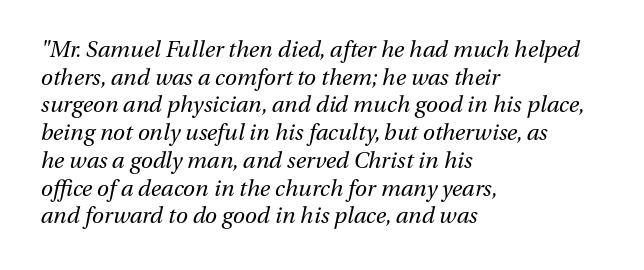
This sample is left-justified, so line endings fall wherever the words run out. The type is set solid horizontally, with unmodified tracking. The strokes carry an ordinary text weight at most. These lines sit exactly where default settings would place them. Quick note: italic.
